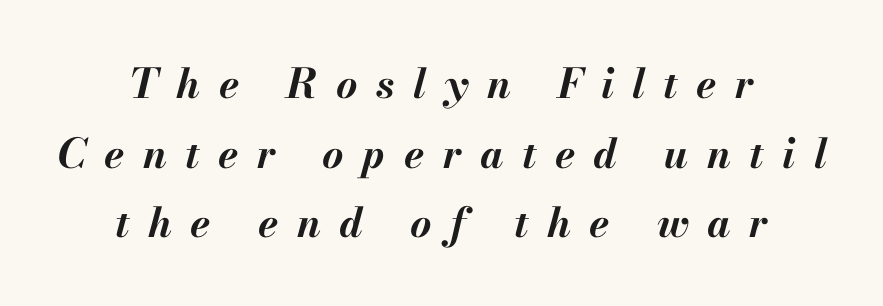
A student would call this center alignment; a typographer would say set centered. Inter-character spacing is expanded well beyond the font's built-in metrics. Look at the stroke-to-counter ratio: heavy, a bold. The specimen reads as italic at a glance.
